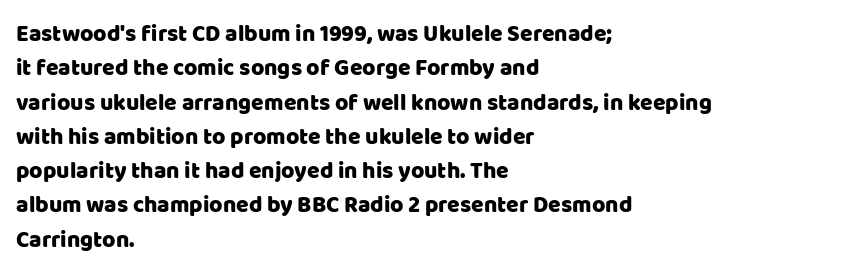
If you drew a ruler down the left edge, every line would touch it. Any mark beneath the type? The region is blank. Vertical spacing — default. It's the straight-up-and-down kind of type.
